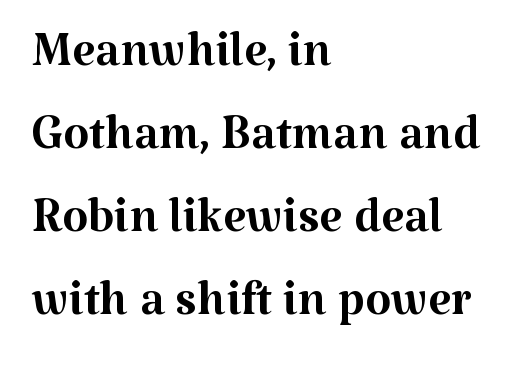
The image shows 67 px regular-weight serif type, upright; set left-aligned, line spacing 1.24x, normal letter spacing, not underlined; medium stroke contrast and a medium x-height.
